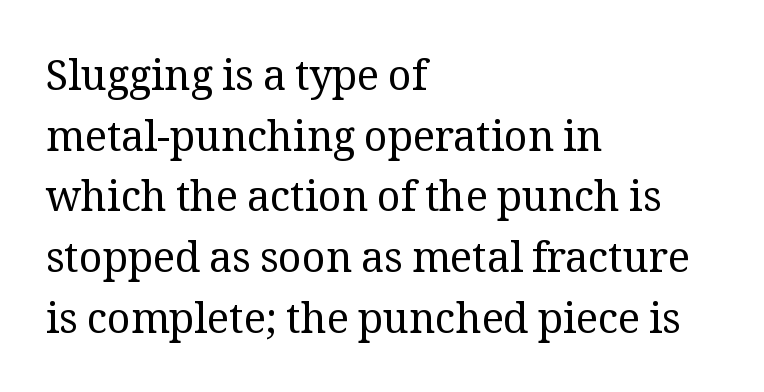
The image shows 41 px regular-weight serif type, upright; set left-aligned, normal line spacing (1.48x), normal letter spacing, not underlined; medium stroke contrast and a medium x-height.
